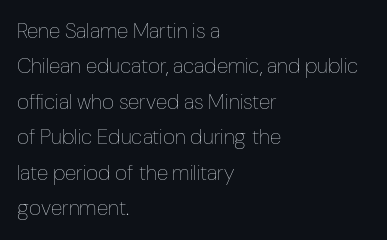
Quick note: underline off. Rendered with straight, roman letterforms. The lines in this sample share a left origin and differ only in where they stop. Ink coverage per letter is moderate at most. Baseline-to-baseline distance is the conventional proportion of letter height. Honestly, the letter spacing is just normal — you wouldn't notice it.
